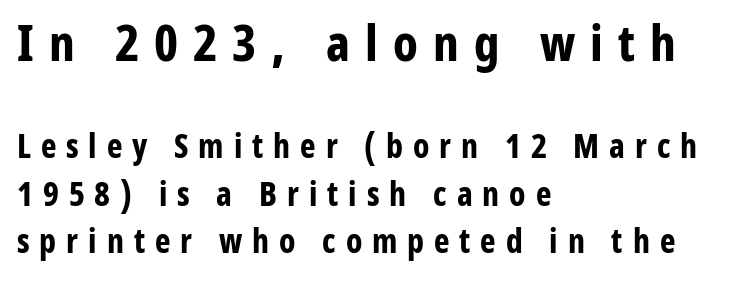
Casual observation: everything's shoved over to the left. The face used here is a sans, in the tradition of grotesques and geometrics. Regular leading. The zone under the glyphs is completely vacant. Stroke thickness is high; the sample reads as a true bold. The type sits square on the baseline with zero lean.
